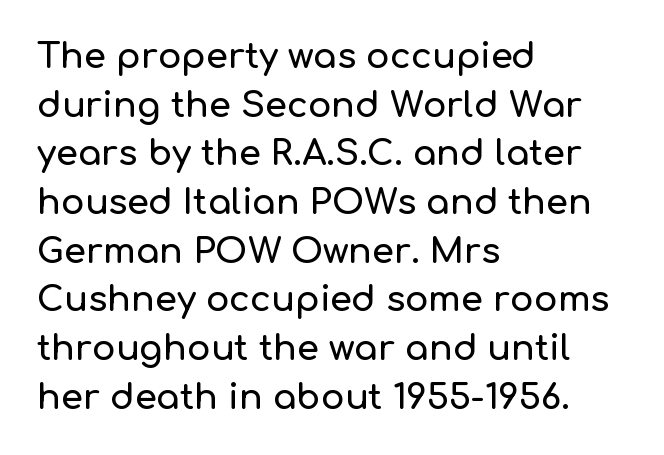
The image shows 35 px sans-serif type, upright; set left-aligned, normal line spacing (1.39x), normal letter spacing, not underlined; low stroke contrast and a medium x-height.
